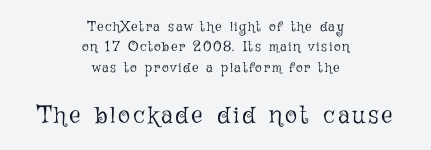
Q: Is the text bold? A: No.
Q: Is the text italic (slanted)? A: No, it is upright.
Q: Is the text underlined? A: No.
Q: How is the paragraph aligned? A: Centered.
Q: Is the spacing between lines tight, normal or loose? A: Normal.
Q: Which block of text is set in a larger size, the first (top) or the second (bottom)? A: The second (bottom) one.
